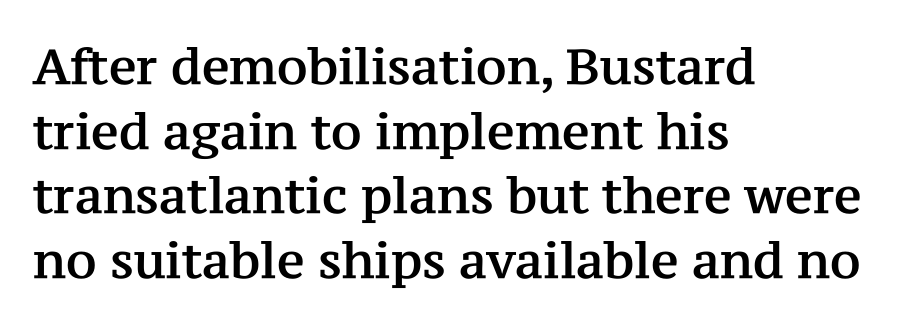
The image shows 49 px serif type, upright; set left-aligned, normal line spacing (1.32x), normal letter spacing, not underlined; medium stroke contrast and a medium x-height.
